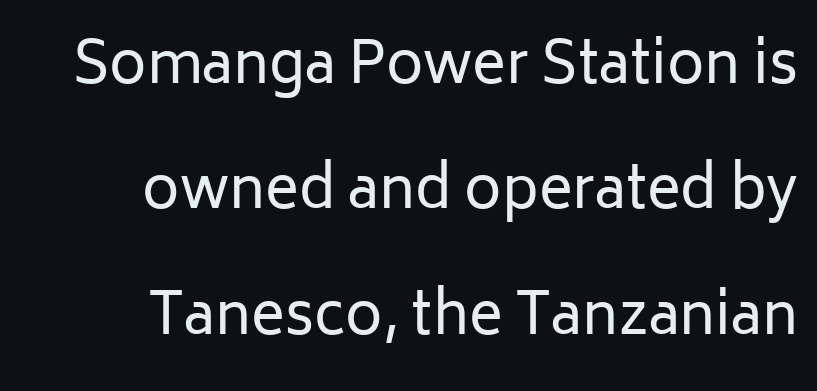
The letters stand upright; this is a roman face. Observe the absence of serifs on each vertical stroke in this sample. The paragraph shown leans on its right margin. Whoever set this chose breathing room over compactness in the vertical rhythm. Unmarked baselines from the first word to the last.
